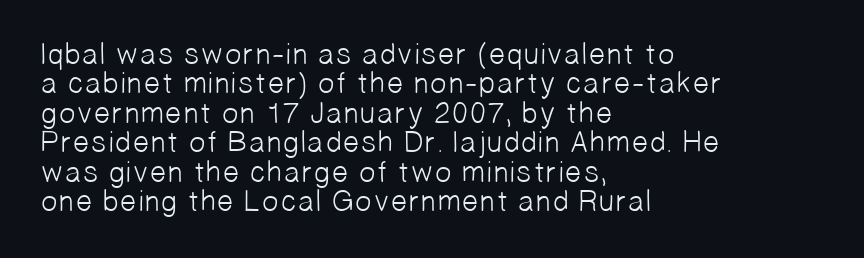
{"serif": "no", "bold": "no", "weight": "light", "width": "normal", "stroke_contrast": "low", "x_height": "medium", "monospaced": "no", "underline": "no", "align": "left", "line_spacing": "tight", "line_spacing_ratio": 0.98, "letter_spacing": "normal", "letter_spacing_em": 0.0, "glyph_px": 30}
